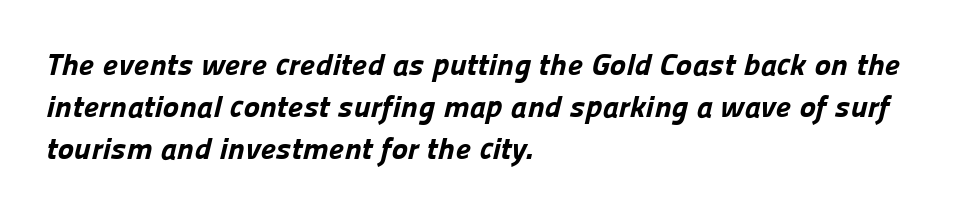
The image shows 31 px bold sans-serif type; set left-aligned, normal line spacing (1.35x), normal letter spacing, not underlined; low stroke contrast and a medium x-height.
